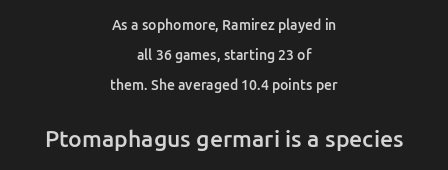
{"italic": "no", "bold": "semi", "underline": "no", "align": "center", "line_spacing": "loose", "line_spacing_ratio": 2.16, "letter_spacing": "normal", "letter_spacing_em": 0.0, "larger_block": "second", "size_ratio": 1.64, "glyph_px": 23}
